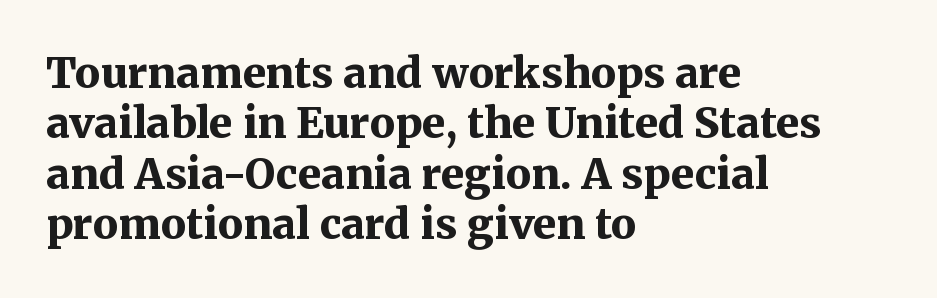
Q: Is the text bold? A: Yes.
Q: Is the text italic (slanted)? A: No, it is upright.
Q: Is the typeface a serif or a sans-serif typeface? A: Serif.
Q: Is the text underlined? A: No.
Q: How is the paragraph aligned? A: Left-aligned.
Q: Is the spacing between letters normal or unusually wide? A: Normal.
Q: Width (condensed, normal, or wide)? A: Normal.
Q: Stroke contrast? A: Medium.
Q: x-height? A: Medium.
Q: Monospaced? A: No.
